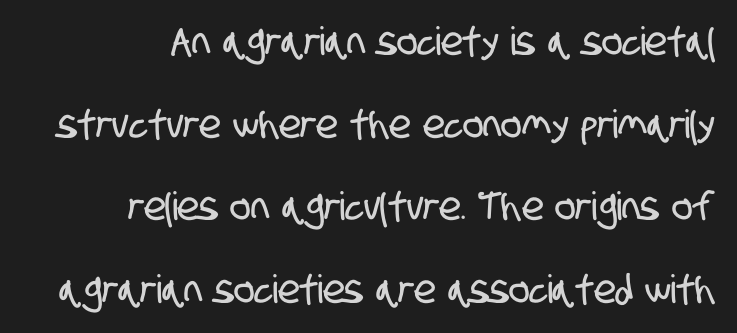
The image shows 39 px condensed sans-serif type; set right-aligned, loose line spacing (2.12x), normal letter spacing, not underlined; low stroke contrast and a large x-height.
